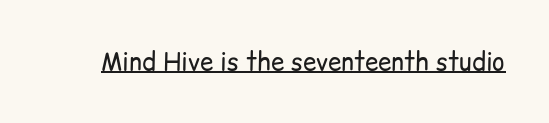
{"italic": "no", "bold": "no", "underline": "yes", "letter_spacing": "normal", "letter_spacing_em": 0.0, "glyph_px": 24}
